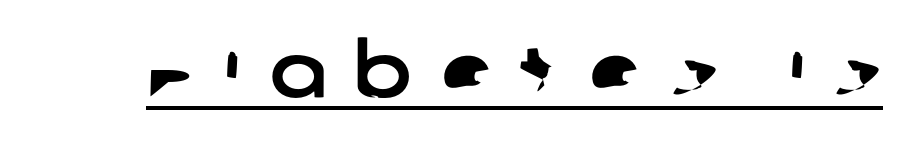
The image shows 76 px sans-serif type; set unusually wide letter spacing (+0.39 em), underlined; low stroke contrast and a large x-height.
